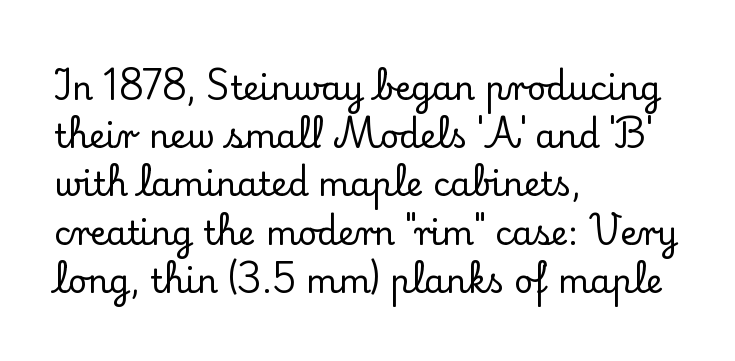
{"serif": "yes", "italic": "no", "width": "normal", "stroke_contrast": "low", "x_height": "small", "monospaced": "no", "underline": "no", "align": "left", "line_spacing": "normal", "line_spacing_ratio": 1.46, "letter_spacing": "normal", "letter_spacing_em": 0.0, "glyph_px": 33}
